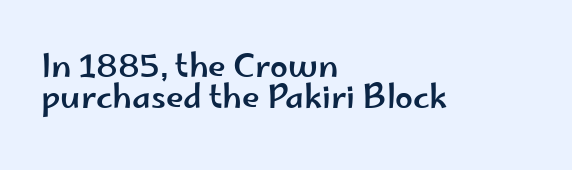
The image shows 32 px wide sans-serif type, upright; set left-aligned, tight line spacing (0.96x), normal letter spacing, not underlined; low stroke contrast and a small x-height.
